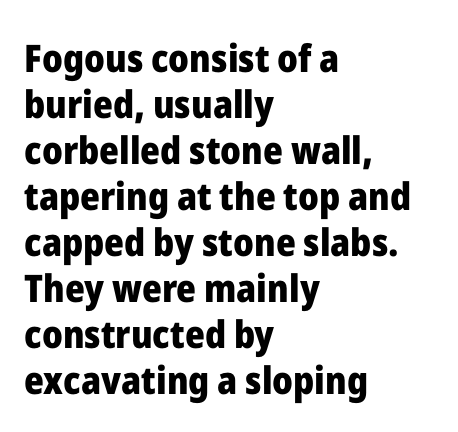
{"serif": "no", "italic": "no", "bold": "yes", "weight": "heavy", "width": "normal", "stroke_contrast": "low", "x_height": "medium", "monospaced": "no", "underline": "no", "align": "left", "line_spacing_ratio": 1.21, "letter_spacing": "normal", "letter_spacing_em": 0.0, "glyph_px": 38}
